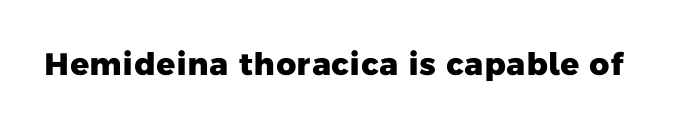
A sans-serif font was chosen for this passage. Varying glyph widths throughout — classic text-font behaviour. Typographic density is high because the face is bold. Spacing between characters is what you'd get straight out of the box. Descender tails drop into unmarked territory.
